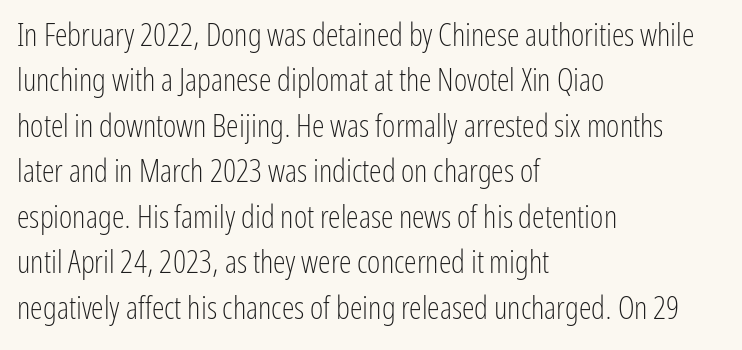
The image shows 32 px light, condensed sans-serif type, upright; set left-aligned, normal line spacing (1.42x), normal letter spacing, not underlined; low stroke contrast and a medium x-height.
